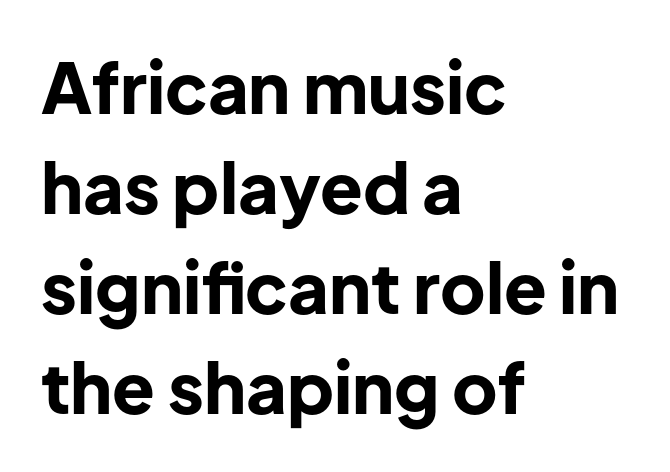
Here the designer chose a conventional face with non-uniform glyph widths. The sample has been set heavy, in full bold. Notice how descenders clear the ascenders below comfortably — that's standard leading. A typesetter would mark this as roman, not italic.
